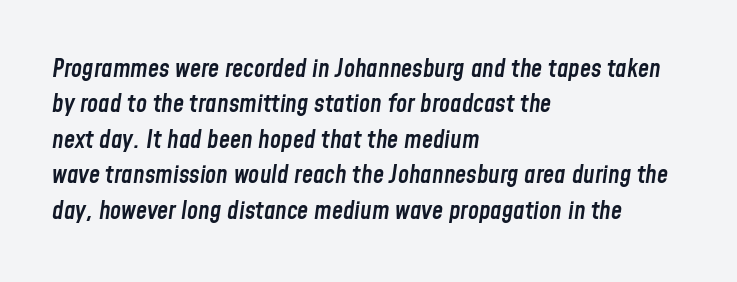
Q: Is the text bold? A: Semi-bold.
Q: Is the text italic (slanted)? A: Yes, it leans right by about 8 degrees.
Q: Is the text underlined? A: No.
Q: How is the paragraph aligned? A: Left-aligned.
Q: Is the spacing between letters normal or unusually wide? A: Normal.
Q: Is the spacing between lines tight, normal or loose? A: Normal.
